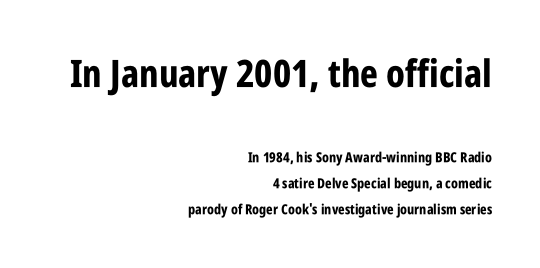
The image shows 38 px bold, condensed sans-serif type, upright; set right-aligned, line spacing 1.84x, normal letter spacing, not underlined; the first (top) block is 2.71x larger; low stroke contrast and a large x-height.
